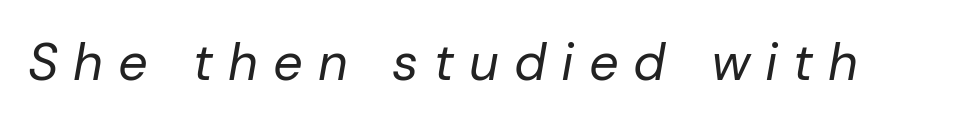
Q: Is the text bold? A: No.
Q: Is the text italic (slanted)? A: Yes, it leans right by about 10 degrees.
Q: Is the text underlined? A: No.
Q: Is the spacing between letters normal or unusually wide? A: Unusually wide.
Q: Width (condensed, normal, or wide)? A: Normal.
Q: Stroke contrast? A: Low.
Q: x-height? A: Medium.
Q: Monospaced? A: No.
